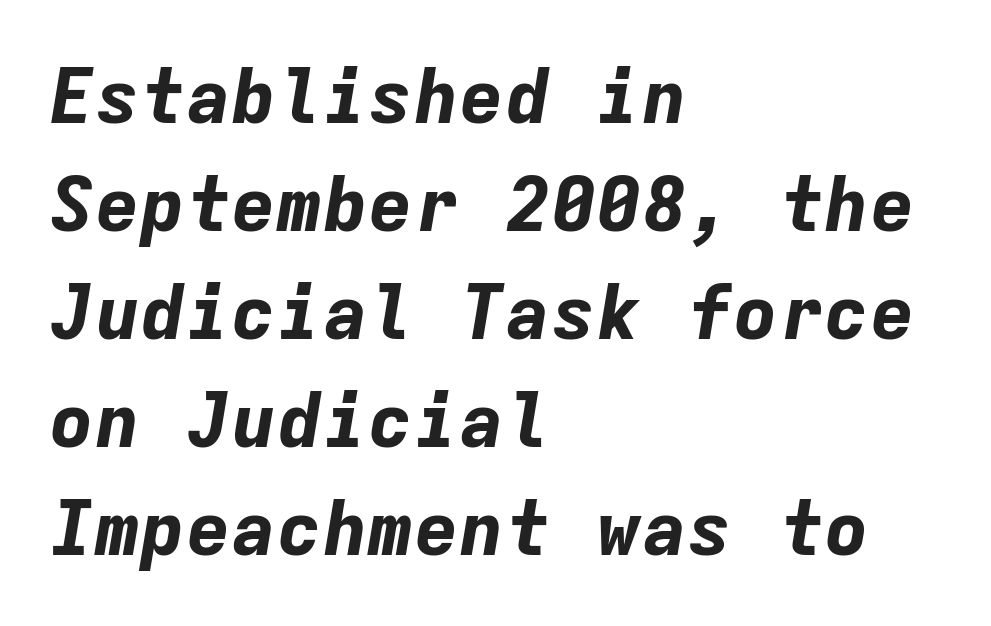
{"italic": "yes", "lean": "right", "slant_degrees": 9, "bold": "yes", "weight": "bold", "width": "normal", "stroke_contrast": "low", "x_height": "medium", "monospaced": "yes", "underline": "no", "align": "left", "line_spacing": "normal", "line_spacing_ratio": 1.42, "letter_spacing": "normal", "letter_spacing_em": 0.0, "glyph_px": 76}
